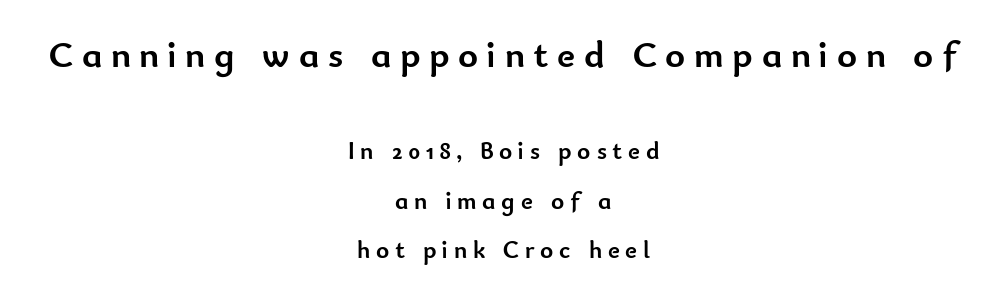
Which chunk is bigger? The first one — the top block dwarfs the bottom. Typographic density is high because the face is bold. The compositor balanced each line on the midline. Serifs: no, the terminals of the letterforms are clean. Descenders hang freely into open space.
